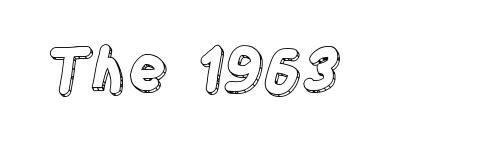
Q: Is the text italic (slanted)? A: Yes.
Q: Is the text underlined? A: No.
Q: How is the paragraph aligned? A: Left-aligned.
Q: Is the spacing between letters normal or unusually wide? A: Normal.
Q: Width (condensed, normal, or wide)? A: Condensed.
Q: x-height? A: Large.
Q: Monospaced? A: No.
